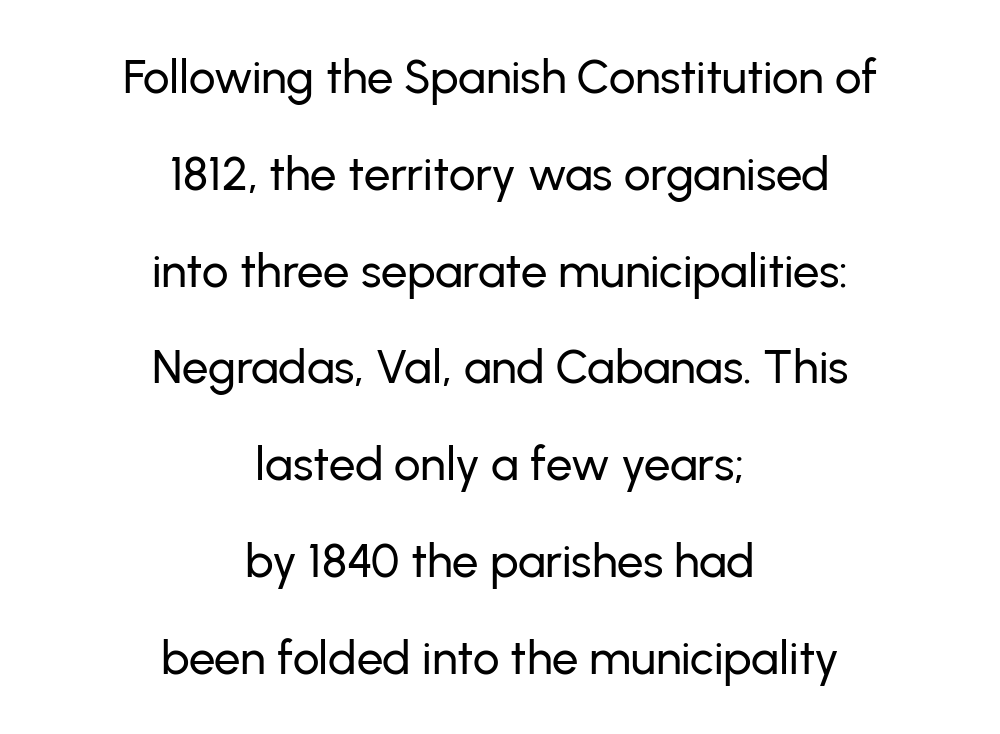
Designer's note — italics off, roman on. Any mark beneath the type? The region is blank. The letters carry no serifs — their stems end cleanly without finishing strokes. The rendering uses natural spacing where letterforms have individual widths.
